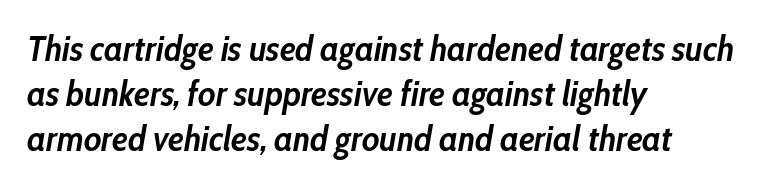
Q: Is the text bold? A: Yes.
Q: Is the text italic (slanted)? A: Yes, it leans right by about 10 degrees.
Q: Is the text underlined? A: No.
Q: How is the paragraph aligned? A: Left-aligned.
Q: Is the spacing between letters normal or unusually wide? A: Normal.
Q: Is the spacing between lines tight, normal or loose? A: Normal.
Q: Width (condensed, normal, or wide)? A: Condensed.
Q: Stroke contrast? A: Low.
Q: x-height? A: Medium.
Q: Monospaced? A: No.
